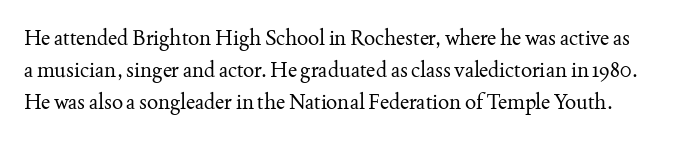
The image shows 21 px text type, upright; set normal line spacing (1.53x), normal letter spacing, not underlined.
